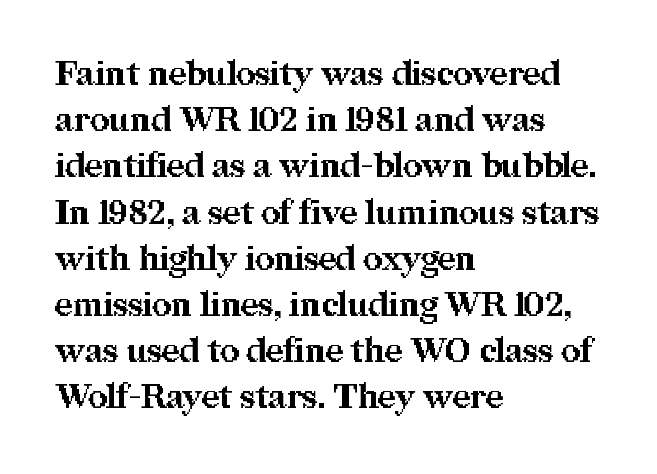
Think of a printed novel: that variable character pitch is what you see here. Little horizontal feet cap the strokes, marking this as serif type. Does extra space separate the letters? No, they use regular spacing. Characters remain perfectly vertical along every line.
